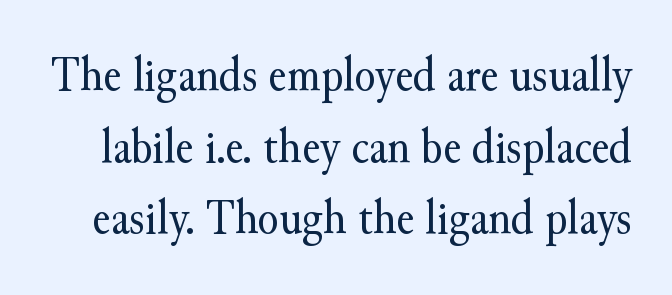
The image shows 49 px regular-weight serif type, upright; set normal line spacing (1.46x), normal letter spacing, not underlined; medium stroke contrast and a small x-height.
